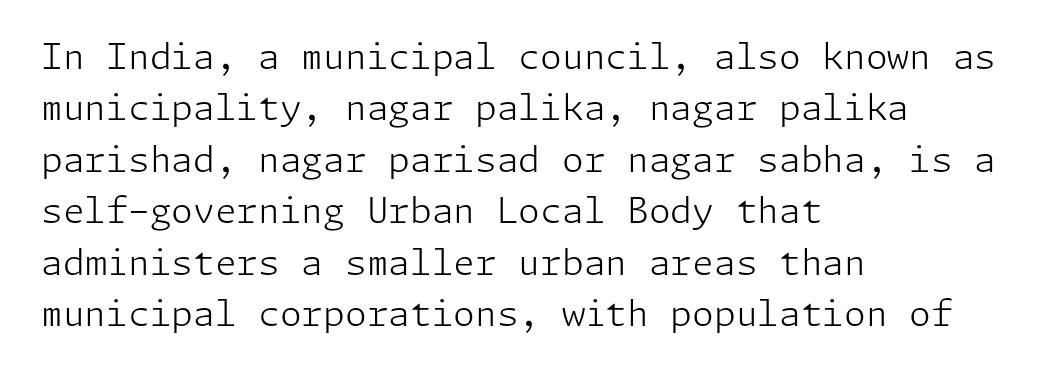
The image shows 35 px light sans-serif type, upright; set left-aligned, normal line spacing (1.47x), normal letter spacing, not underlined; low stroke contrast and a medium x-height.
